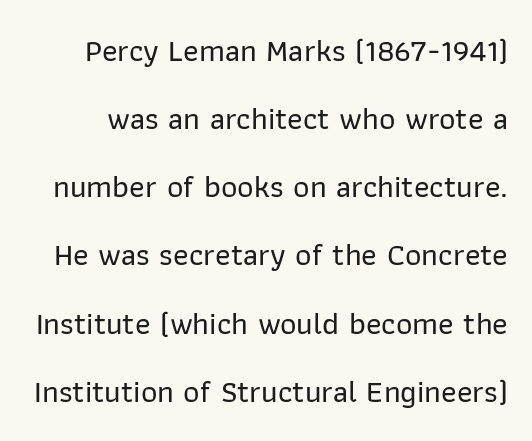
The image shows 32 px sans-serif type, upright; set loose line spacing (2.13x), normal letter spacing, not underlined; low stroke contrast and a medium x-height.
